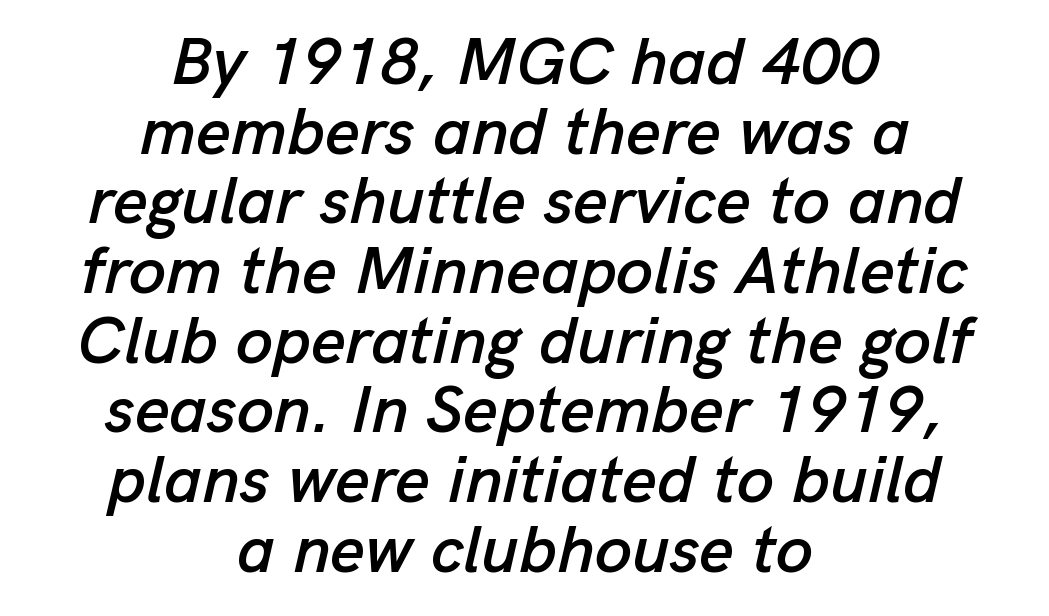
Q: Is the text italic (slanted)? A: Yes, it leans right by about 13 degrees.
Q: Is the text underlined? A: No.
Q: How is the paragraph aligned? A: Centered.
Q: Is the spacing between letters normal or unusually wide? A: Normal.
Q: Is the spacing between lines tight, normal or loose? A: Tight.
Q: Width (condensed, normal, or wide)? A: Normal.
Q: Stroke contrast? A: Low.
Q: x-height? A: Medium.
Q: Monospaced? A: No.
